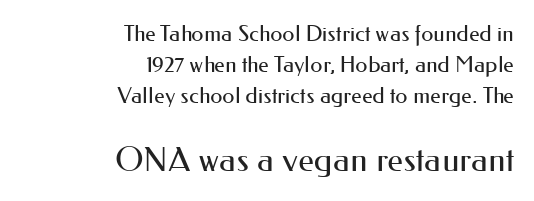
The image shows 33 px regular-weight sans-serif type, upright; set right-aligned, normal line spacing (1.42x), normal letter spacing, not underlined; the second (bottom) block is 1.5x larger; medium stroke contrast and a small x-height.
